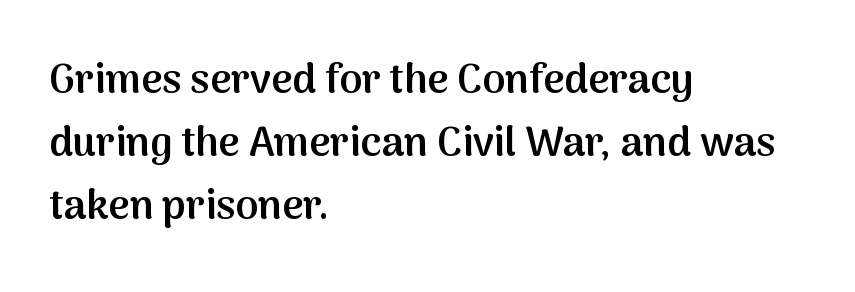
{"serif": "no", "italic": "no", "bold": "semi", "weight": "semibold", "width": "normal", "stroke_contrast": "medium", "x_height": "medium", "monospaced": "no", "underline": "no", "align": "left", "line_spacing": "normal", "line_spacing_ratio": 1.54, "letter_spacing": "normal", "letter_spacing_em": 0.0, "glyph_px": 41}
